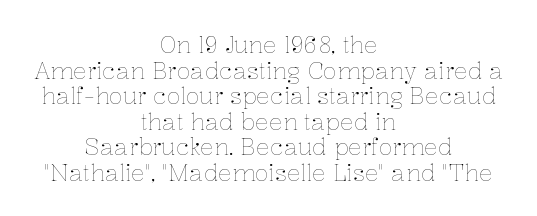
{"italic": "no", "bold": "no", "underline": "no", "align": "center", "line_spacing": "tight", "line_spacing_ratio": 1.11, "letter_spacing": "normal", "letter_spacing_em": 0.0, "glyph_px": 23}
